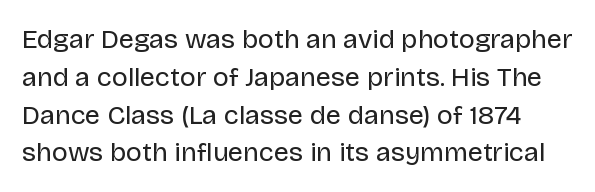
Q: Is the text bold? A: No.
Q: Is the text italic (slanted)? A: No, it is upright.
Q: Is the text underlined? A: No.
Q: Is the spacing between letters normal or unusually wide? A: Normal.
Q: Is the spacing between lines tight, normal or loose? A: Normal.
